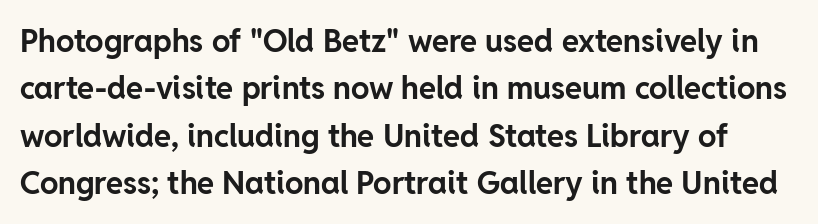
Posture: straight, roman, zero tilt. How heavy is the stroke? Heavy — this is a bold. The face used here is rendered with its standard letterfit. Looks like regular typesetting: each glyph gets only the width it needs.
